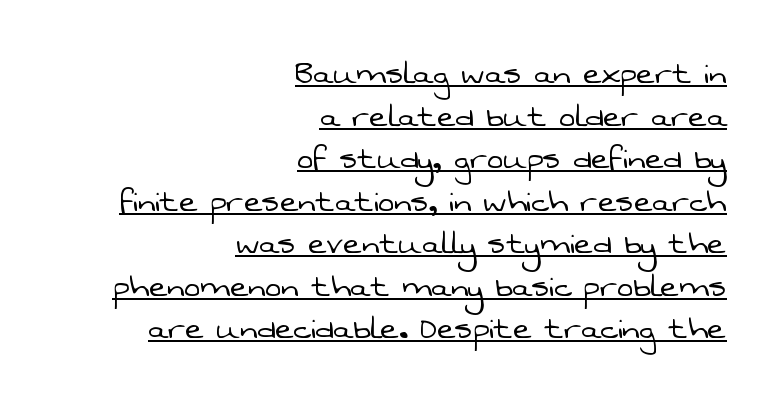
{"serif": "no", "bold": "no", "weight": "light", "width": "normal", "stroke_contrast": "low", "x_height": "medium", "monospaced": "no", "underline": "yes", "align": "right", "line_spacing": "tight", "line_spacing_ratio": 1.09, "letter_spacing": "normal", "letter_spacing_em": 0.0, "glyph_px": 39}
